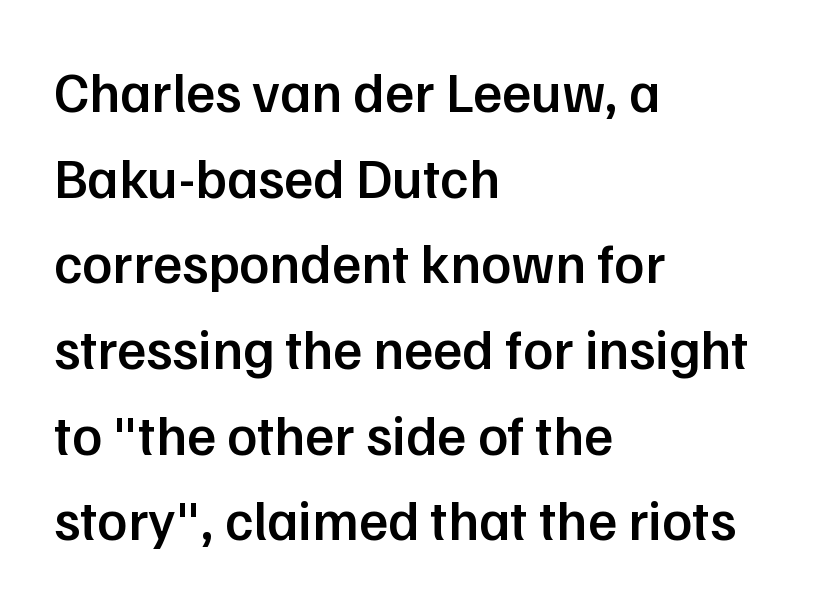
Honestly, there is no underline to notice here at all. Honestly, the letter spacing is just normal — you wouldn't notice it. This sample is left-justified, so line endings fall wherever the words run out. Are there feet on the stems? There aren't — it's a sans. Tall strokes in this sample are plumb rather than angled.
